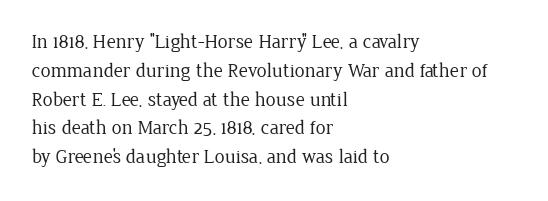
{"italic": "no", "bold": "no", "underline": "no", "align": "left", "line_spacing": "normal", "line_spacing_ratio": 1.44, "letter_spacing": "normal", "letter_spacing_em": 0.0, "glyph_px": 20}
